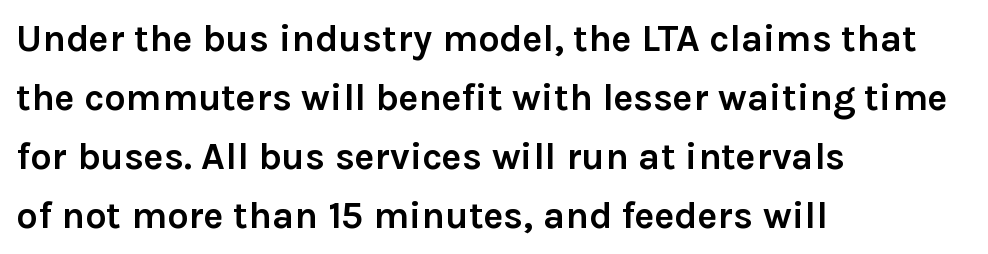
The image shows 38 px semibold sans-serif type, upright; set left-aligned, normal line spacing (1.55x), normal letter spacing, not underlined; a medium x-height.
